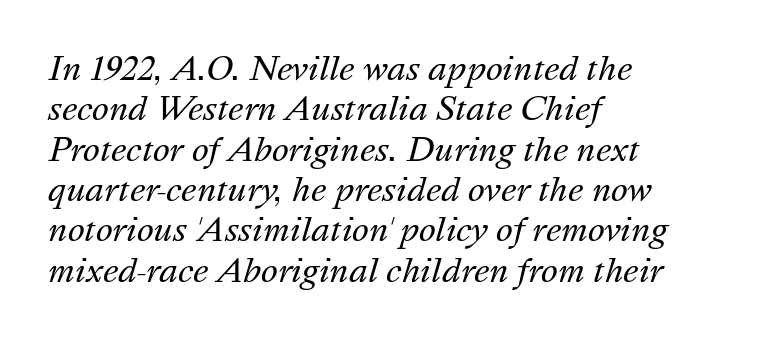
Q: Is the text bold? A: No.
Q: Is the text italic (slanted)? A: Yes, it leans right by about 16 degrees.
Q: Is the text underlined? A: No.
Q: How is the paragraph aligned? A: Left-aligned.
Q: Is the spacing between letters normal or unusually wide? A: Normal.
Q: Is the spacing between lines tight, normal or loose? A: Normal.
Q: Width (condensed, normal, or wide)? A: Normal.
Q: Stroke contrast? A: Medium.
Q: x-height? A: Medium.
Q: Monospaced? A: No.
